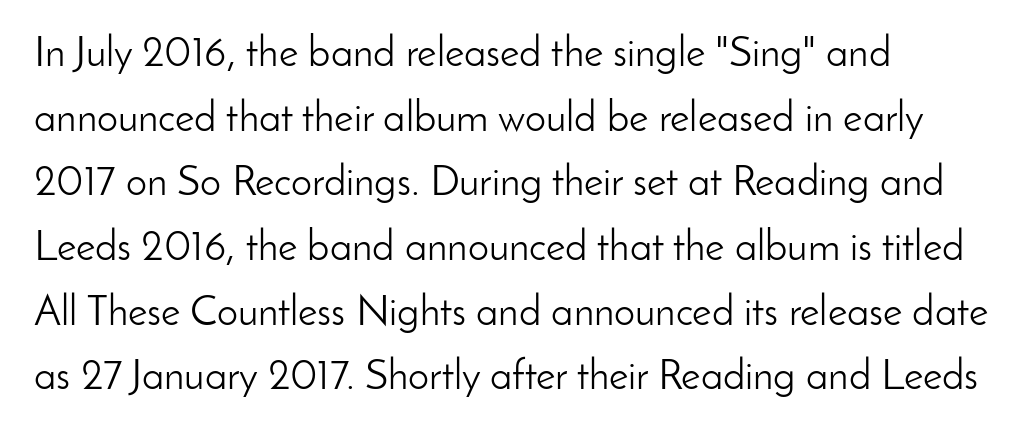
The image shows 42 px light sans-serif type, upright; set left-aligned, normal line spacing (1.54x), normal letter spacing, not underlined; low stroke contrast and a small x-height.
